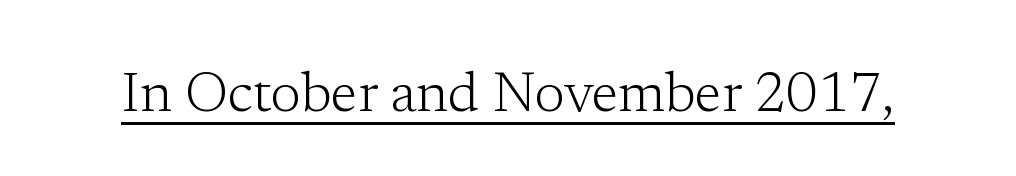
{"serif": "yes", "italic": "no", "bold": "no", "weight": "light", "width": "normal", "stroke_contrast": "low", "x_height": "medium", "monospaced": "no", "underline": "yes", "letter_spacing": "normal", "letter_spacing_em": 0.0, "glyph_px": 55}
